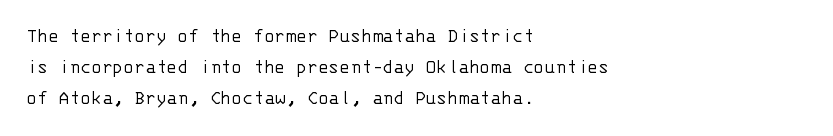
The face looks like a standard text weight, possibly lighter. The type is set solid horizontally, with unmodified tracking. The lettering stays uniformly vertical, giving the passage a roman look. Leading: standard. Casual observation: everything's shoved over to the left.
